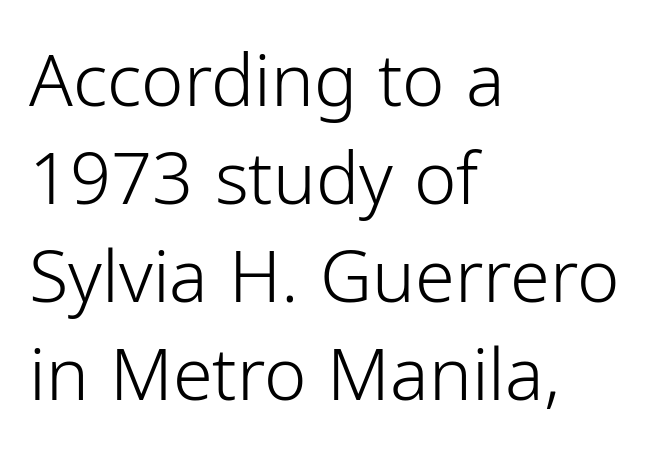
Note the varied advance widths — an 'i' is clearly narrower than an 'm'. Tracking here is standard; glyphs follow each other at the usual distance. Beneath every word, the page is bare. The leading is moderate, giving the passage an even texture. Each line starts at the same left margin while the right side varies.
